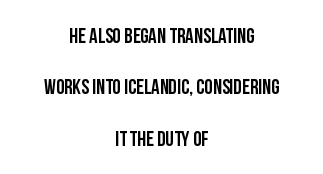
The image shows 21 px text type, upright; set centered, loose line spacing (2.45x), normal letter spacing, not underlined.
